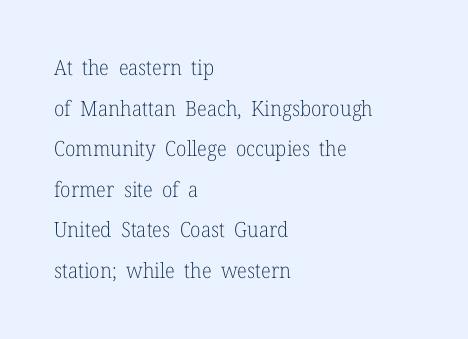
The image shows 21 px text type, upright; set left-aligned, loose line spacing (1.93x), normal letter spacing, not underlined.
